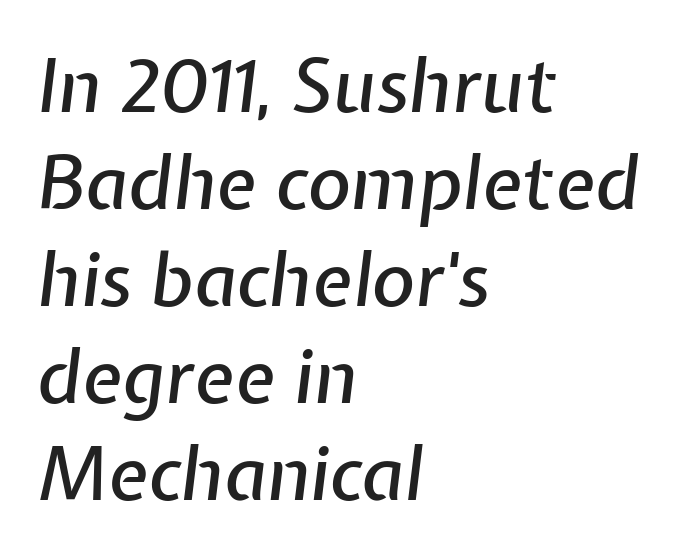
{"italic": "yes", "lean": "right", "slant_degrees": 7, "width": "normal", "stroke_contrast": "low", "x_height": "medium", "monospaced": "no", "underline": "no", "align": "left", "line_spacing": "normal", "line_spacing_ratio": 1.31, "letter_spacing": "normal", "letter_spacing_em": 0.0, "glyph_px": 74}
